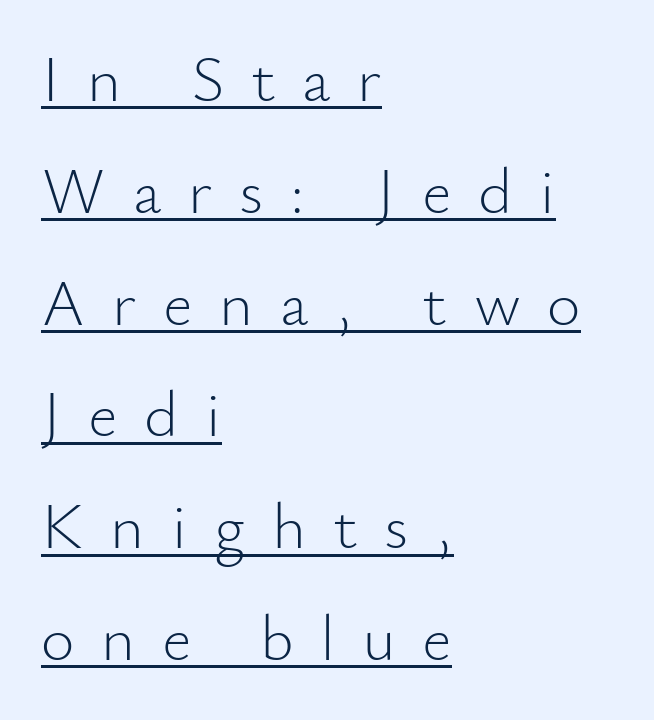
The image shows 65 px light sans-serif type, upright; set left-aligned, line spacing 1.72x, unusually wide letter spacing (+0.41 em), underlined; low stroke contrast and a small x-height.
